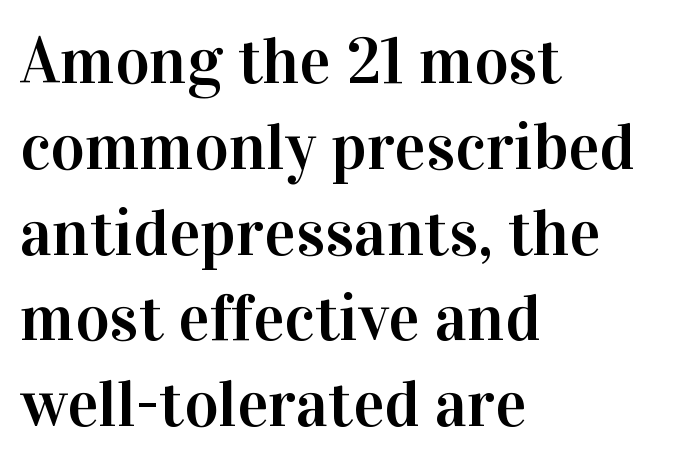
{"serif": "yes", "italic": "no", "width": "normal", "stroke_contrast": "high", "x_height": "medium", "monospaced": "no", "underline": "no", "align": "left", "line_spacing": "normal", "line_spacing_ratio": 1.3, "letter_spacing": "normal", "letter_spacing_em": 0.0, "glyph_px": 66}
